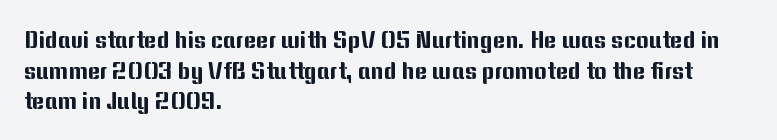
Q: Is the text italic (slanted)? A: No, it is upright.
Q: Is the text underlined? A: No.
Q: How is the paragraph aligned? A: Left-aligned.
Q: Is the spacing between letters normal or unusually wide? A: Normal.
Q: Is the spacing between lines tight, normal or loose? A: Normal.
